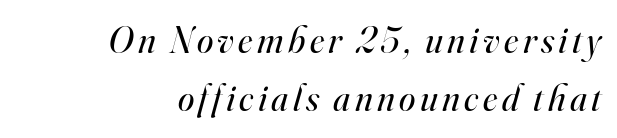
Q: Is the text bold? A: No.
Q: Is the text italic (slanted)? A: Yes, it leans right by about 16 degrees.
Q: Is the typeface a serif or a sans-serif typeface? A: Serif.
Q: Is the text underlined? A: No.
Q: How is the paragraph aligned? A: Right-aligned.
Q: Is the spacing between lines tight, normal or loose? A: Normal.
Q: Width (condensed, normal, or wide)? A: Normal.
Q: Stroke contrast? A: High.
Q: x-height? A: Small.
Q: Monospaced? A: No.
